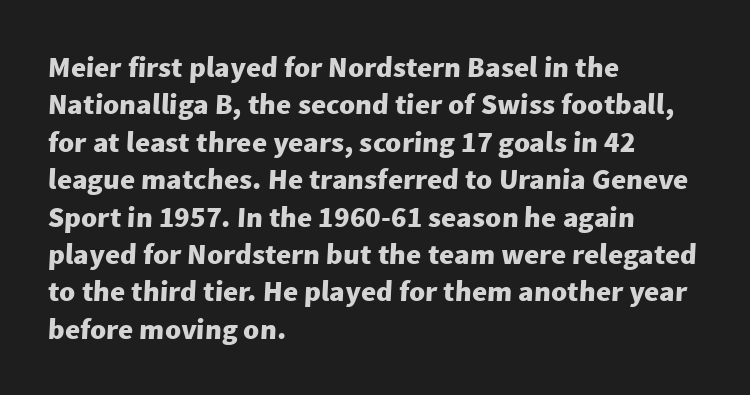
Rows of type keep a routine distance in the vertical direction. Notice how thick the strokes are: this is what a full bold looks like. Serifs: no, the terminals of the letterforms are clean. Descenders are the only things crossing below the line. Tracking value appears to be zero — textbook default spacing. Varying glyph widths throughout — classic text-font behaviour.
